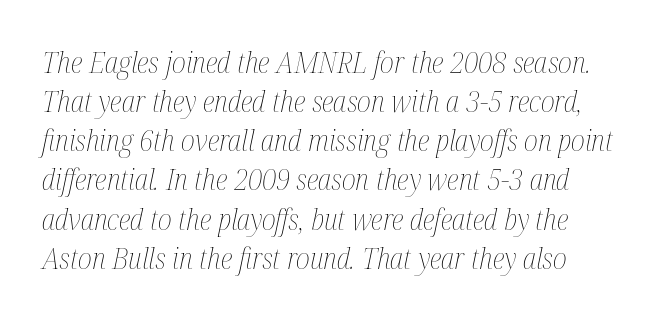
{"italic": "yes", "lean": "right", "slant_degrees": 12, "bold": "no", "weight": "thin", "width": "condensed", "stroke_contrast": "medium", "x_height": "medium", "monospaced": "no", "underline": "no", "line_spacing": "normal", "line_spacing_ratio": 1.35, "letter_spacing": "normal", "letter_spacing_em": 0.0, "glyph_px": 29}
